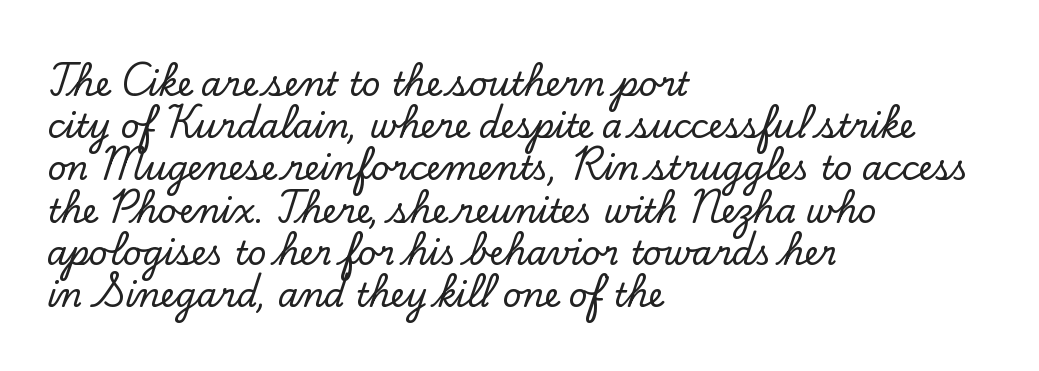
Caption: standard tracking, unaltered. Regular leading. Typographically, this falls in the serif category. Honestly, there is no underline to notice here at all. Proportional: the letters do not fall into vertical columns.
